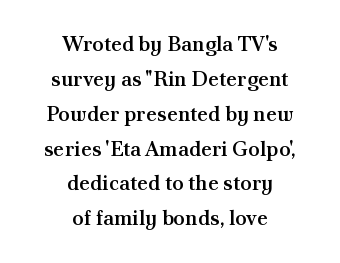
{"italic": "no", "bold": "semi", "underline": "no", "align": "center", "line_spacing": "normal", "line_spacing_ratio": 1.66, "letter_spacing": "normal", "letter_spacing_em": 0.0, "glyph_px": 21}
